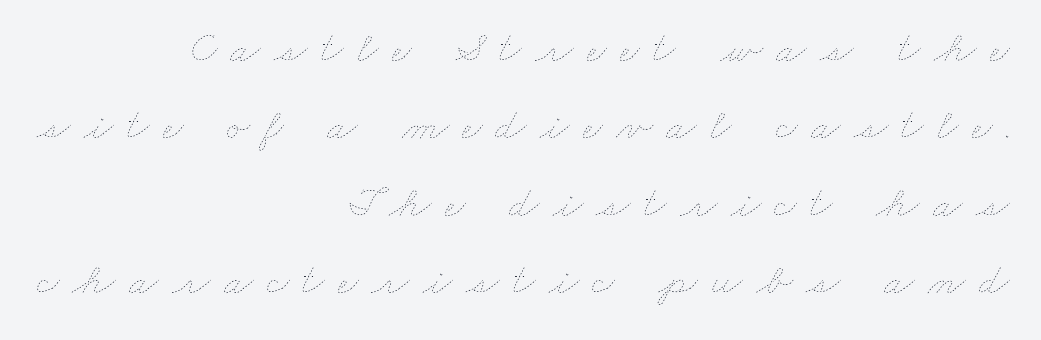
Q: Is the text bold? A: No.
Q: Is the text underlined? A: No.
Q: How is the paragraph aligned? A: Right-aligned.
Q: Is the spacing between letters normal or unusually wide? A: Unusually wide.
Q: Width (condensed, normal, or wide)? A: Wide.
Q: Stroke contrast? A: Low.
Q: x-height? A: Small.
Q: Monospaced? A: No.
